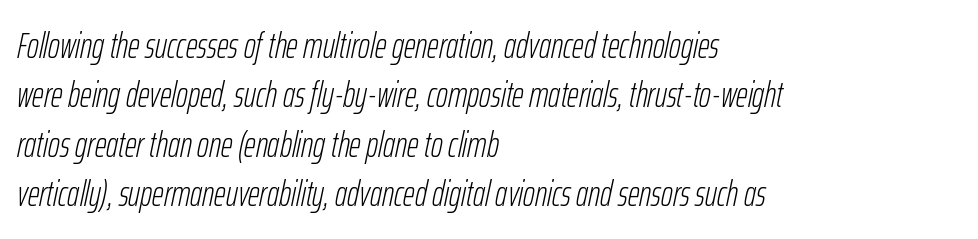
Q: Is the text bold? A: No.
Q: Is the text italic (slanted)? A: Yes, it leans right by about 12 degrees.
Q: Is the text underlined? A: No.
Q: How is the paragraph aligned? A: Left-aligned.
Q: Is the spacing between letters normal or unusually wide? A: Normal.
Q: Is the spacing between lines tight, normal or loose? A: Normal.
Q: Width (condensed, normal, or wide)? A: Condensed.
Q: Stroke contrast? A: Low.
Q: x-height? A: Medium.
Q: Monospaced? A: No.
